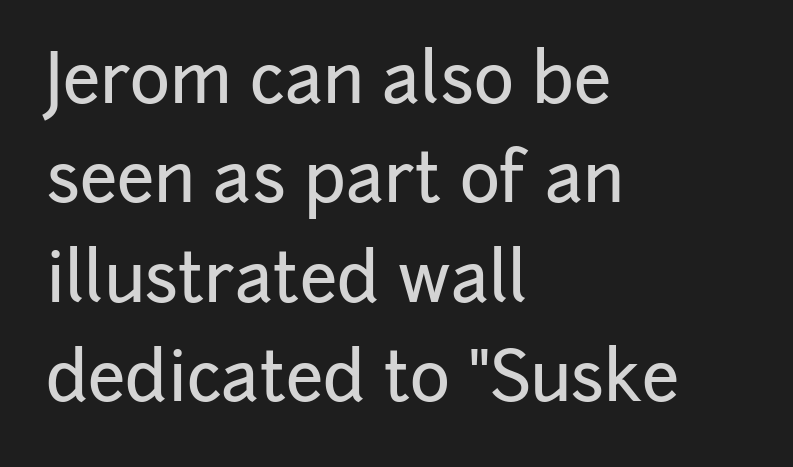
Q: Is the text italic (slanted)? A: No, it is upright.
Q: Is the typeface a serif or a sans-serif typeface? A: Sans-serif.
Q: Is the text underlined? A: No.
Q: How is the paragraph aligned? A: Left-aligned.
Q: Is the spacing between letters normal or unusually wide? A: Normal.
Q: Is the spacing between lines tight, normal or loose? A: Normal.
Q: Width (condensed, normal, or wide)? A: Normal.
Q: Stroke contrast? A: Low.
Q: x-height? A: Medium.
Q: Monospaced? A: No.
